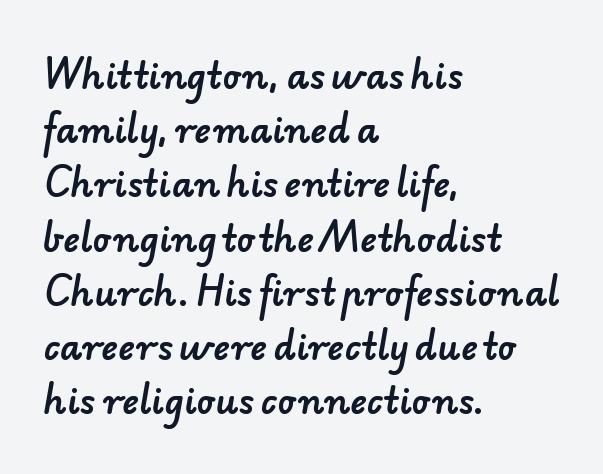
The image shows 35 px sans-serif type; set left-aligned, normal line spacing (1.55x), normal letter spacing, not underlined; low stroke contrast and a small x-height.
